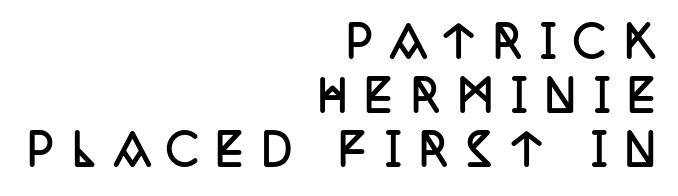
Style check: upright. You'd pick this weight for a headline — it's a proper bold. The string is rendered with underlining switched off. Characters follow at a spacing far wider than the type designer built in. The rendering uses natural spacing where letterforms have individual widths.
